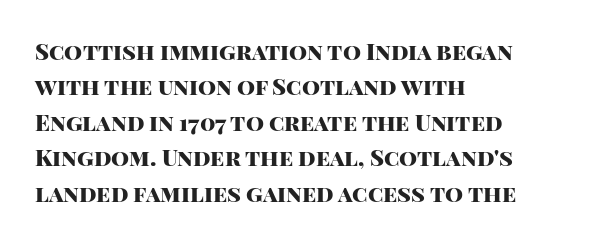
The strip under each line holds only bare page. The designer left line spacing at the default. Typeset ragged right — the left edge is the straight one. Heavy-handed strokes throughout: this text is bold.
